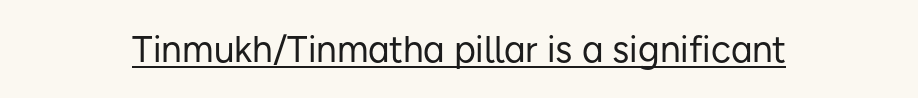
Q: Is the text bold? A: No.
Q: Is the text italic (slanted)? A: No, it is upright.
Q: Is the typeface a serif or a sans-serif typeface? A: Sans-serif.
Q: Is the text underlined? A: Yes.
Q: Is the spacing between letters normal or unusually wide? A: Normal.
Q: Width (condensed, normal, or wide)? A: Normal.
Q: Stroke contrast? A: Low.
Q: x-height? A: Medium.
Q: Monospaced? A: No.
